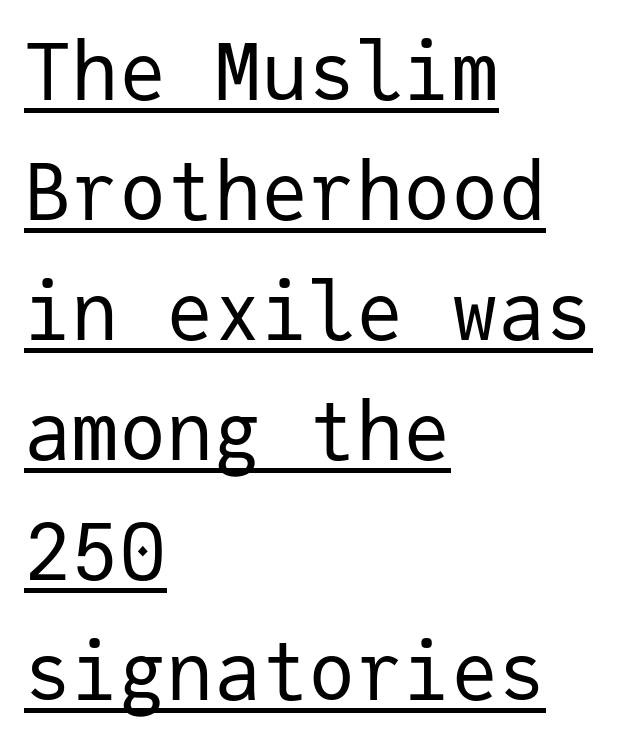
Q: Is the text bold? A: No.
Q: Is the text italic (slanted)? A: No, it is upright.
Q: Is the typeface a serif or a sans-serif typeface? A: Sans-serif.
Q: Is the text underlined? A: Yes.
Q: How is the paragraph aligned? A: Left-aligned.
Q: Is the spacing between letters normal or unusually wide? A: Normal.
Q: Is the spacing between lines tight, normal or loose? A: Normal.
Q: Width (condensed, normal, or wide)? A: Normal.
Q: Stroke contrast? A: Low.
Q: x-height? A: Medium.
Q: Monospaced? A: Yes.
